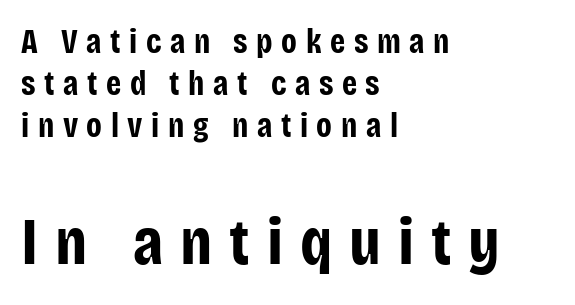
Q: Is the text bold? A: Yes.
Q: Is the text italic (slanted)? A: No, it is upright.
Q: Is the typeface a serif or a sans-serif typeface? A: Sans-serif.
Q: Is the text underlined? A: No.
Q: How is the paragraph aligned? A: Left-aligned.
Q: Is the spacing between letters normal or unusually wide? A: Unusually wide.
Q: Which block of text is set in a larger size, the first (top) or the second (bottom)? A: The second (bottom) one.
Q: Width (condensed, normal, or wide)? A: Condensed.
Q: Stroke contrast? A: Low.
Q: x-height? A: Large.
Q: Monospaced? A: No.
